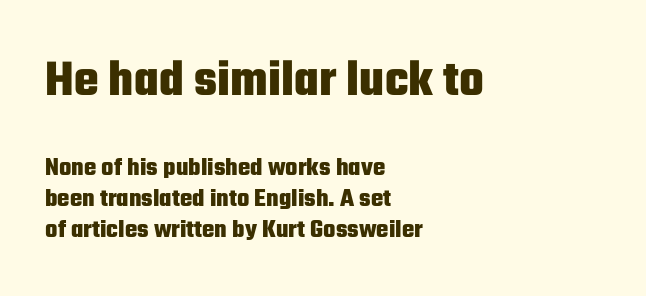
Q: Is the text bold? A: Yes.
Q: Is the text italic (slanted)? A: No, it is upright.
Q: Is the typeface a serif or a sans-serif typeface? A: Sans-serif.
Q: Is the text underlined? A: No.
Q: How is the paragraph aligned? A: Left-aligned.
Q: Is the spacing between letters normal or unusually wide? A: Normal.
Q: Which block of text is set in a larger size, the first (top) or the second (bottom)? A: The first (top) one.
Q: Width (condensed, normal, or wide)? A: Condensed.
Q: Stroke contrast? A: Low.
Q: x-height? A: Medium.
Q: Monospaced? A: No.
